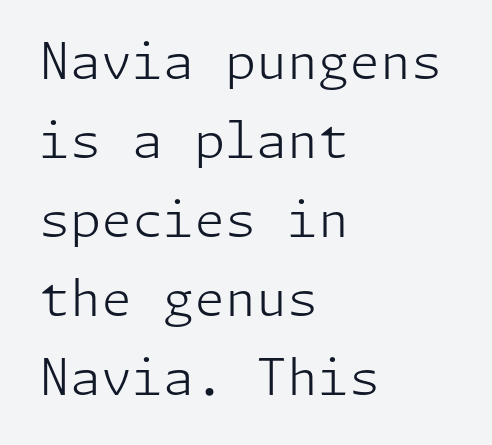
Vertically, the passage feels balanced, rows spaced as you'd expect. Has an underline been added? It has not. Note: no serifs on the glyphs. If you drew a line through each stem, it would be perfectly vertical. Teacher's note: observe the even left margin — that is flush-left alignment. Heaviness? Minimal to ordinary, like unemphasized prose.
